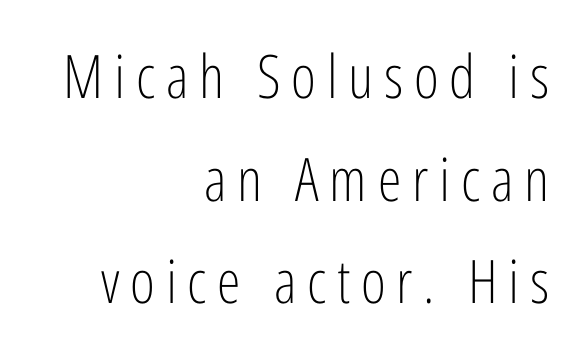
Q: Is the text bold? A: No.
Q: Is the text italic (slanted)? A: No, it is upright.
Q: Is the typeface a serif or a sans-serif typeface? A: Sans-serif.
Q: Is the text underlined? A: No.
Q: How is the paragraph aligned? A: Right-aligned.
Q: Width (condensed, normal, or wide)? A: Condensed.
Q: Stroke contrast? A: Low.
Q: x-height? A: Medium.
Q: Monospaced? A: No.
